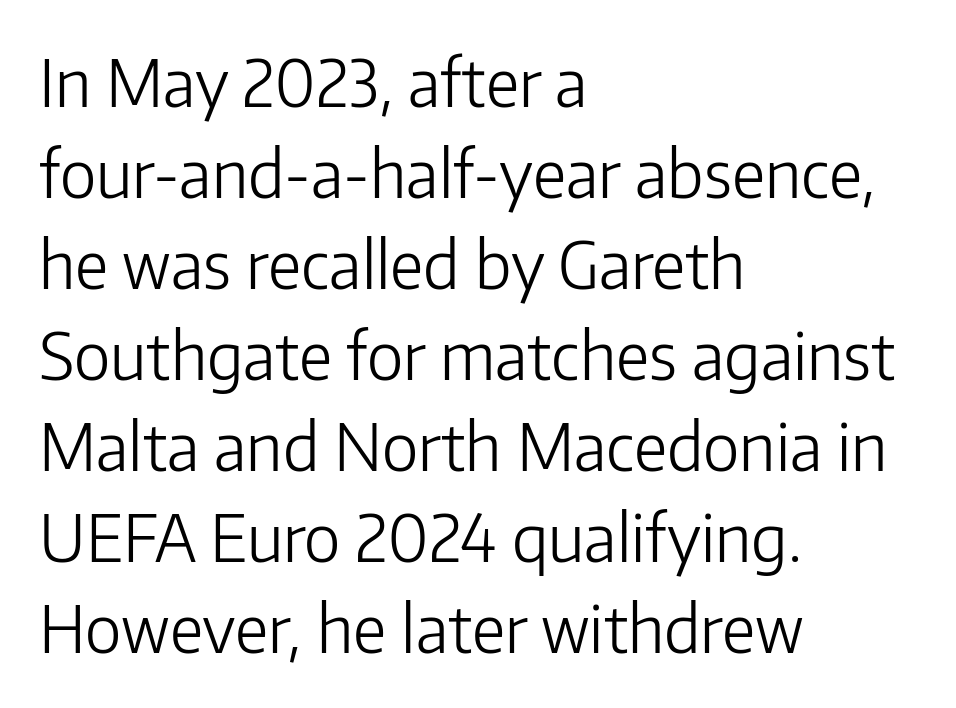
The typography opts for an upright posture over an oblique one. The designer went with a sans here, leaving each stem footless. A bare baseline throughout the passage. The passage shown stacks its lines at a standard gap. A light-to-regular cut is what we see here.
